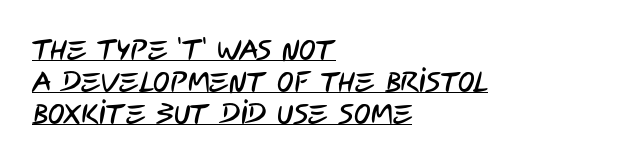
The glyphs are accompanied by a horizontal stroke just below them. The paragraph has a hard left edge and a soft right edge. The letterforms sit shoulder to shoulder at normal distance. The passage shown is typed in a proportional face where columns would drift. The letters carry no serifs — their stems end cleanly without finishing strokes. Rows of type sit shoulder to shoulder in the vertical direction.
